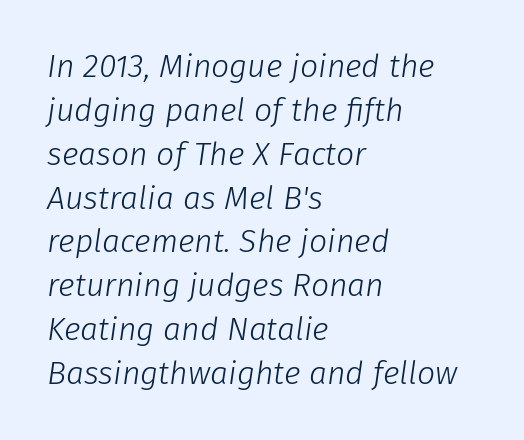
{"italic": "yes", "lean": "right", "slant_degrees": 8, "bold": "no", "weight": "light", "width": "normal", "stroke_contrast": "low", "x_height": "medium", "monospaced": "no", "underline": "no", "align": "left", "line_spacing": "normal", "line_spacing_ratio": 1.37, "letter_spacing": "normal", "letter_spacing_em": 0.0, "glyph_px": 32}
